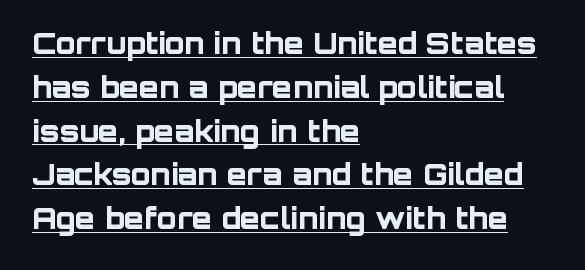
{"serif": "no", "italic": "no", "bold": "yes", "weight": "bold", "width": "normal", "stroke_contrast": "low", "x_height": "large", "monospaced": "no", "underline": "yes", "align": "left", "line_spacing": "normal", "line_spacing_ratio": 1.51, "letter_spacing": "normal", "letter_spacing_em": 0.0, "glyph_px": 29}
